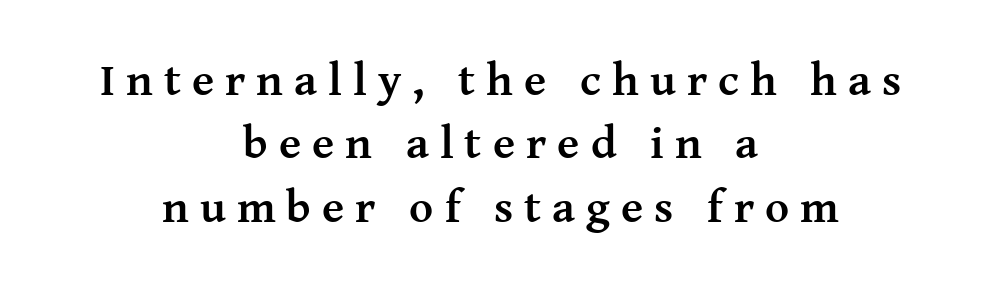
Does the leading feel generous? No, just average. In CSS terms this would be text-align: center. As a designer I'd log this as weight 700, bold. These lines are rendered in a variable-pitch font. These lines are composed in type with serifs. Caption: expanded tracking, letters set apart.
